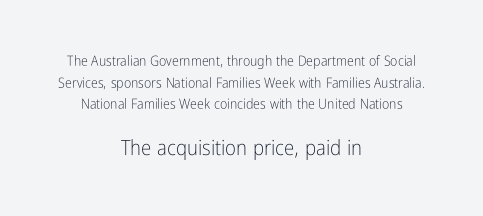
Q: Is the text bold? A: No.
Q: Is the text italic (slanted)? A: No, it is upright.
Q: Is the text underlined? A: No.
Q: How is the paragraph aligned? A: Centered.
Q: Is the spacing between letters normal or unusually wide? A: Normal.
Q: Is the spacing between lines tight, normal or loose? A: Normal.
Q: Which block of text is set in a larger size, the first (top) or the second (bottom)? A: The second (bottom) one.
